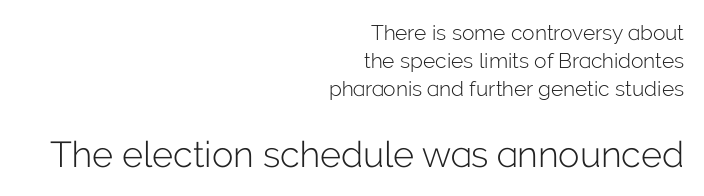
Q: Is the text bold? A: No.
Q: Is the text italic (slanted)? A: No, it is upright.
Q: Is the typeface a serif or a sans-serif typeface? A: Sans-serif.
Q: Is the text underlined? A: No.
Q: How is the paragraph aligned? A: Right-aligned.
Q: Is the spacing between letters normal or unusually wide? A: Normal.
Q: Is the spacing between lines tight, normal or loose? A: Normal.
Q: Which block of text is set in a larger size, the first (top) or the second (bottom)? A: The second (bottom) one.
Q: Width (condensed, normal, or wide)? A: Normal.
Q: Stroke contrast? A: Low.
Q: x-height? A: Medium.
Q: Monospaced? A: No.
